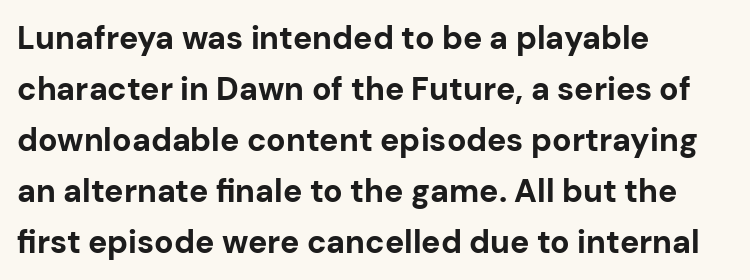
Q: Is the text bold? A: Yes.
Q: Is the text italic (slanted)? A: No, it is upright.
Q: Is the typeface a serif or a sans-serif typeface? A: Sans-serif.
Q: Is the text underlined? A: No.
Q: How is the paragraph aligned? A: Left-aligned.
Q: Is the spacing between letters normal or unusually wide? A: Normal.
Q: Is the spacing between lines tight, normal or loose? A: Normal.
Q: Width (condensed, normal, or wide)? A: Normal.
Q: Stroke contrast? A: Low.
Q: x-height? A: Medium.
Q: Monospaced? A: No.
